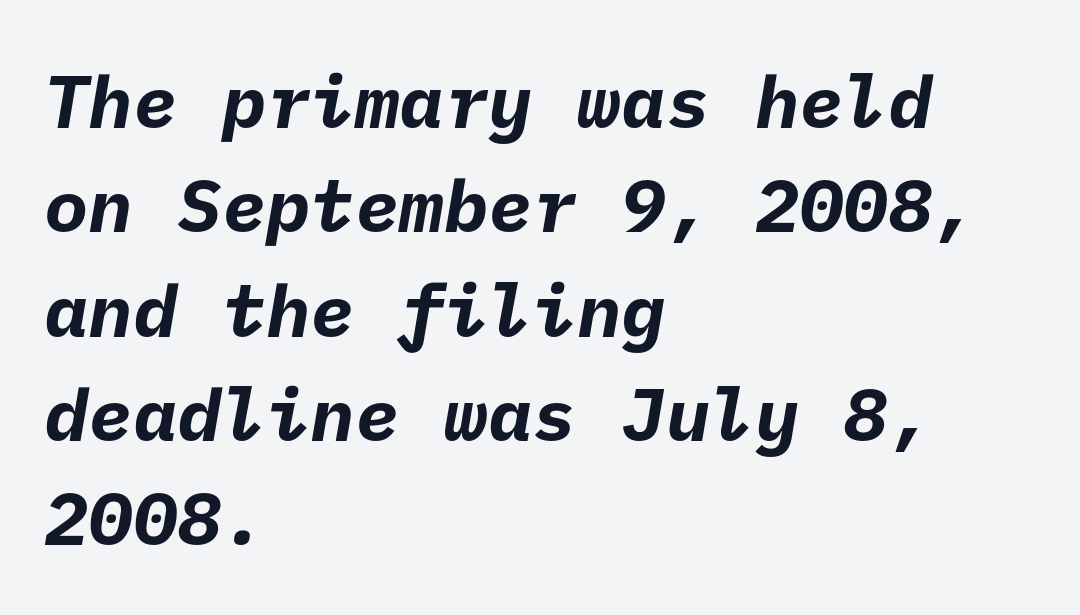
The rendering uses a bold face; every stroke is thick and dark. Only glyphs here, with clear space below each row. Stroke terminals: plain, sans-serif. Notice how the passage keeps a crisp vertical edge on the left only. Inter-character spacing is left at the font's built-in metrics.
